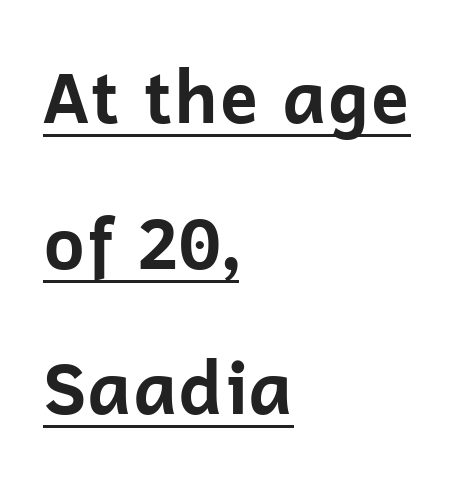
The image shows 71 px bold sans-serif type, upright; set left-aligned, loose line spacing (2.05x), normal letter spacing, underlined; low stroke contrast and a medium x-height.
